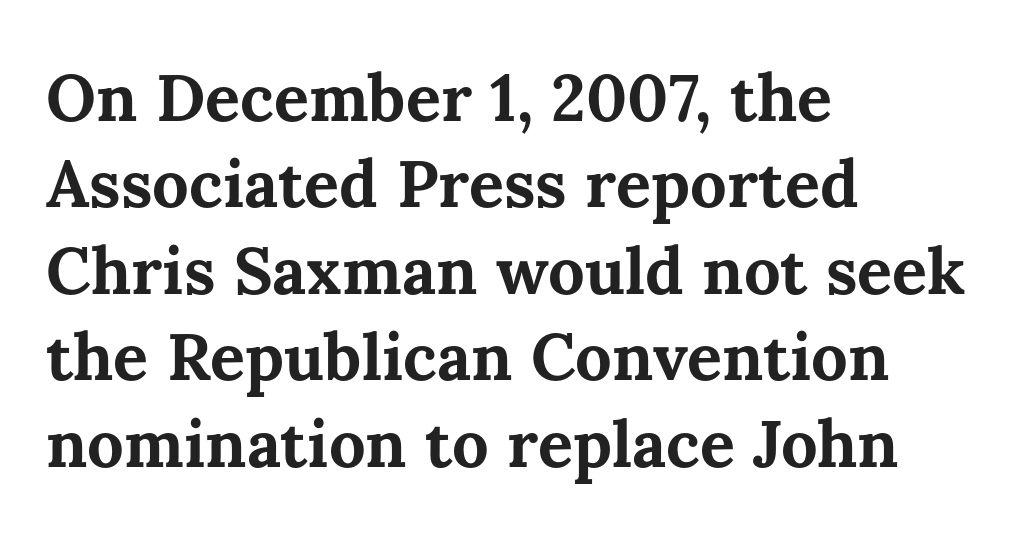
{"italic": "no", "bold": "yes", "weight": "bold", "width": "normal", "stroke_contrast": "medium", "x_height": "medium", "monospaced": "no", "underline": "no", "align": "left", "line_spacing": "normal", "line_spacing_ratio": 1.33, "letter_spacing": "normal", "letter_spacing_em": 0.0, "glyph_px": 65}
